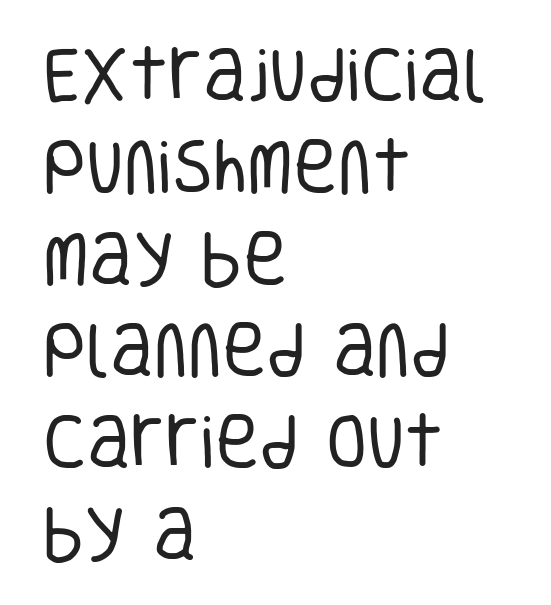
The image shows 60 px regular-weight, condensed sans-serif type, upright; set left-aligned, normal line spacing (1.53x), normal letter spacing, not underlined; low stroke contrast and a large x-height.
